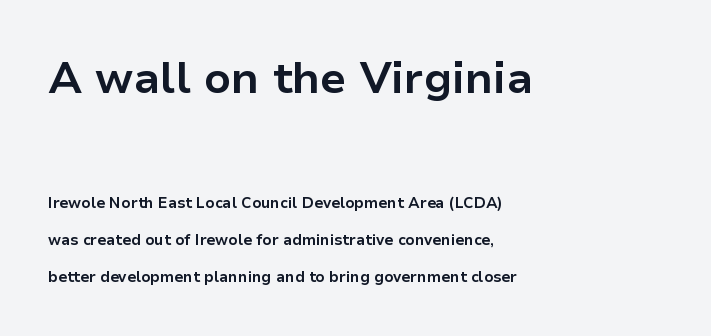
The image shows 44 px bold sans-serif type, upright; set left-aligned, loose line spacing (2.47x), normal letter spacing, not underlined; the first (top) block is 2.93x larger; low stroke contrast and a medium x-height.
